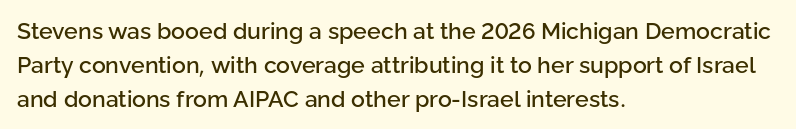
{"italic": "no", "underline": "no", "align": "left", "line_spacing": "normal", "line_spacing_ratio": 1.47, "letter_spacing": "normal", "letter_spacing_em": 0.0, "glyph_px": 23}
